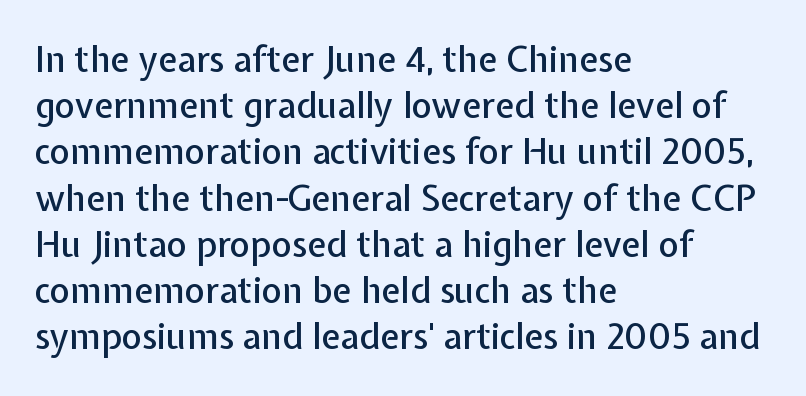
{"serif": "no", "italic": "no", "width": "normal", "stroke_contrast": "low", "x_height": "medium", "monospaced": "no", "underline": "no", "align": "left", "line_spacing": "normal", "line_spacing_ratio": 1.32, "letter_spacing": "normal", "letter_spacing_em": 0.0, "glyph_px": 35}
